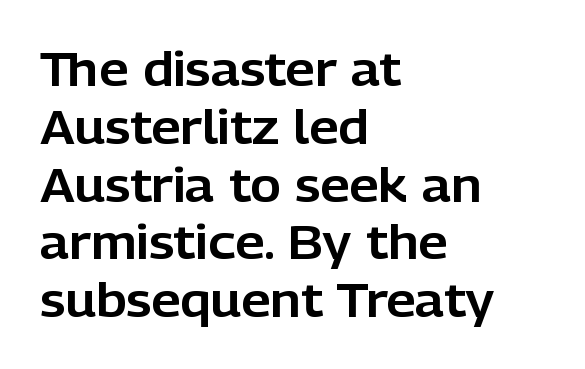
Q: Is the text italic (slanted)? A: No, it is upright.
Q: Is the typeface a serif or a sans-serif typeface? A: Sans-serif.
Q: Is the text underlined? A: No.
Q: How is the paragraph aligned? A: Left-aligned.
Q: Is the spacing between letters normal or unusually wide? A: Normal.
Q: Width (condensed, normal, or wide)? A: Normal.
Q: Stroke contrast? A: Low.
Q: x-height? A: Medium.
Q: Monospaced? A: No.
